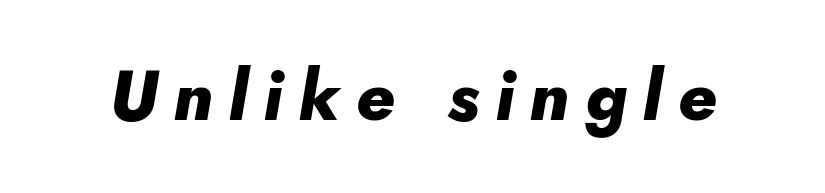
The image shows 69 px heavy type, italic (leaning right); set unusually wide letter spacing (+0.23 em), not underlined; low stroke contrast and a small x-height.
